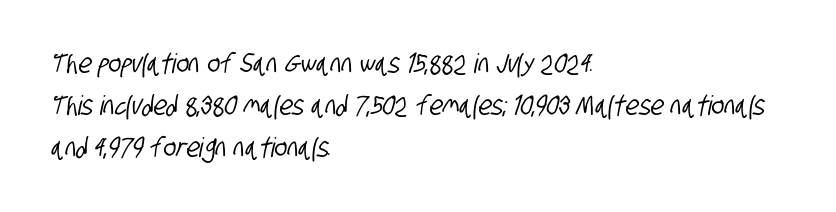
Q: Is the text underlined? A: No.
Q: How is the paragraph aligned? A: Left-aligned.
Q: Is the spacing between letters normal or unusually wide? A: Normal.
Q: Is the spacing between lines tight, normal or loose? A: Normal.
